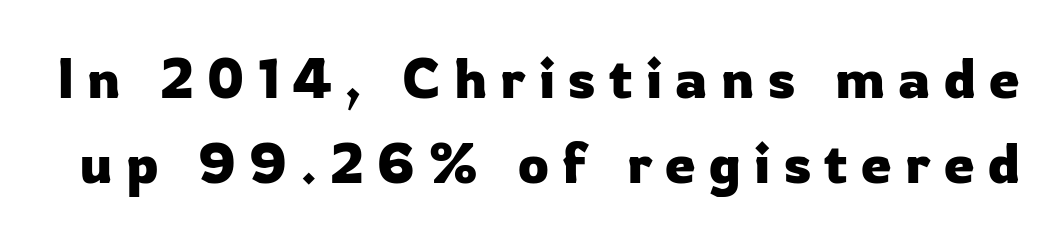
Q: Is the text italic (slanted)? A: No, it is upright.
Q: Is the typeface a serif or a sans-serif typeface? A: Sans-serif.
Q: Is the text underlined? A: No.
Q: Is the spacing between letters normal or unusually wide? A: Unusually wide.
Q: Is the spacing between lines tight, normal or loose? A: Normal.
Q: Width (condensed, normal, or wide)? A: Normal.
Q: Stroke contrast? A: Low.
Q: x-height? A: Medium.
Q: Monospaced? A: No.
